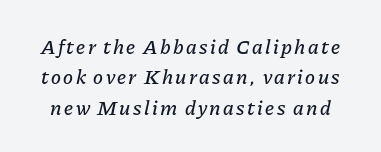
Leading matches the norm, producing a regular column. The font's italic variant was chosen for this text. Clear beneath every line of the passage.
